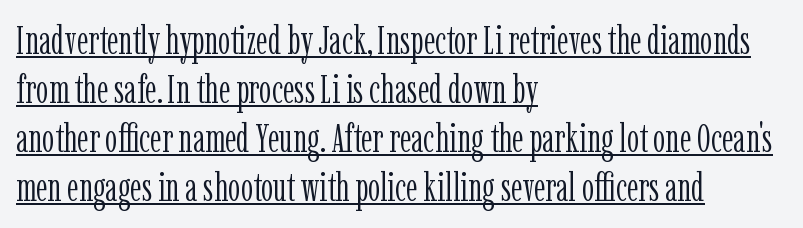
Q: Is the text bold? A: No.
Q: Is the text italic (slanted)? A: No, it is upright.
Q: Is the typeface a serif or a sans-serif typeface? A: Serif.
Q: Is the text underlined? A: Yes.
Q: How is the paragraph aligned? A: Left-aligned.
Q: Is the spacing between letters normal or unusually wide? A: Normal.
Q: Is the spacing between lines tight, normal or loose? A: Normal.
Q: Width (condensed, normal, or wide)? A: Condensed.
Q: Stroke contrast? A: Low.
Q: x-height? A: Medium.
Q: Monospaced? A: No.
